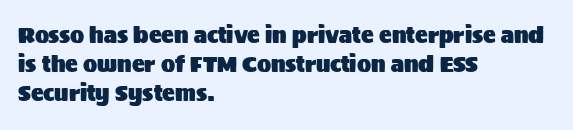
Each word holds together tightly as a unit, with standard inter-letter gaps. Left-aligned paragraph, ragged on the right. The vertical gap from one line to the next is medium. Nope, not italic — everything's standing straight. Check the space under the baseline: it is left empty.
